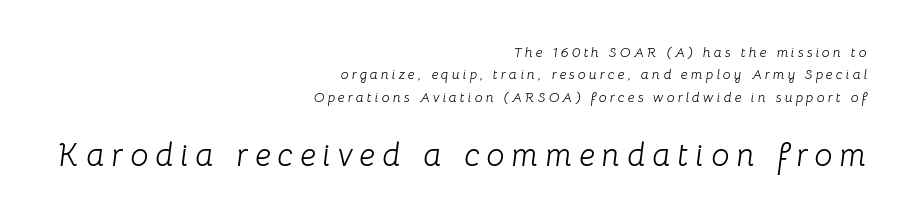
The image shows 32 px light type, italic (leaning right); set right-aligned, normal line spacing (1.59x), unusually wide letter spacing (+0.22 em), not underlined; the second (bottom) block is 2.29x larger; low stroke contrast and a medium x-height.
